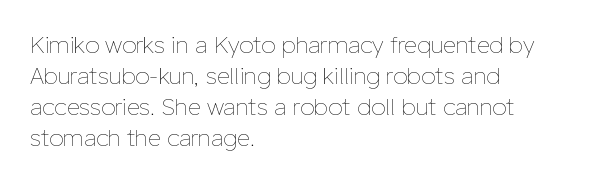
The image shows 23 px text type, upright; set left-aligned, normal line spacing (1.35x), normal letter spacing, not underlined.
